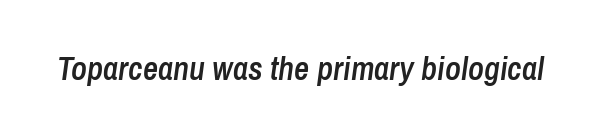
The passage shown is not underscored anywhere. Does the weight exceed regular? Yes, but only to semibold. Does extra space separate the letters? No, they use regular spacing. Notice how the stems are inclined rather than vertical — that's the hallmark of italics. You could not count columns in this text — the font is proportionally spaced.
